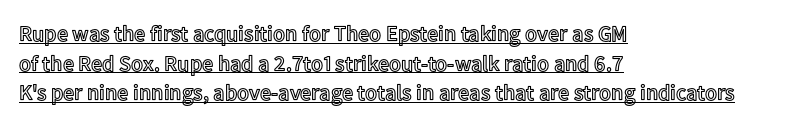
Beneath each row of characters lies a ruled line. Notice how descenders clear the ascenders below comfortably — that's standard leading. Posture: vertical. The type is set solid horizontally, with unmodified tracking. The compositor pushed each line to the left boundary.
